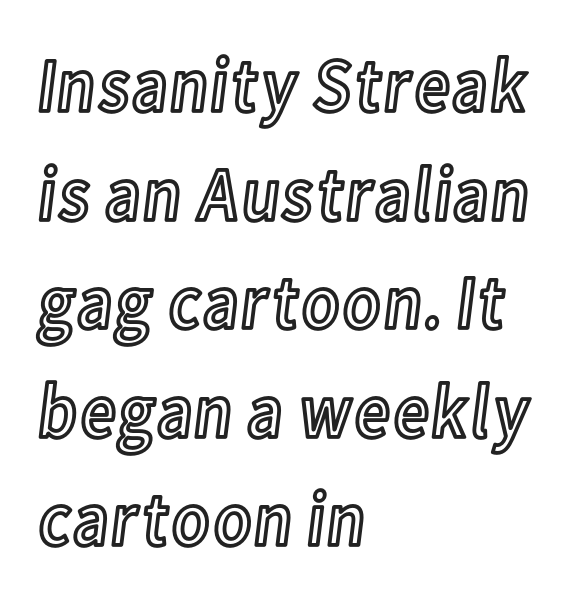
Glance below the letters and you will spot only blank space. The face used here is proportionally spaced, like ordinary book or web type. Line spacing here is normal.
